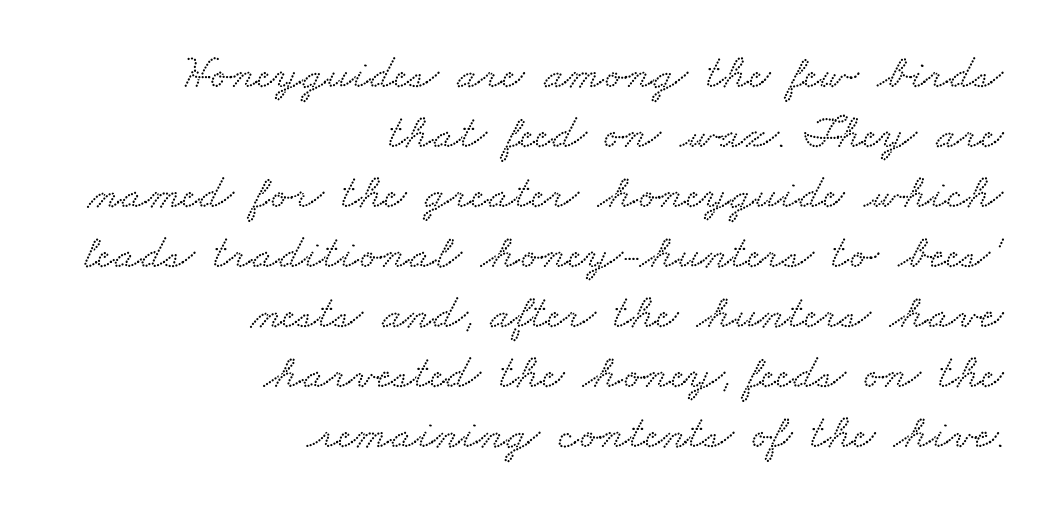
The image shows 48 px wide serif type; set right-aligned, normal line spacing (1.25x), normal letter spacing, not underlined; low stroke contrast and a small x-height.
